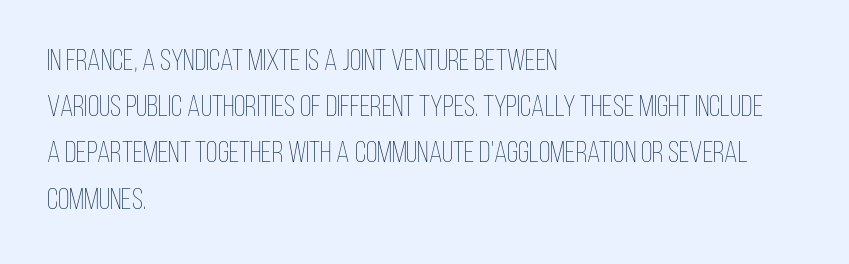
This reads as an unemphasized weight, regular at the heaviest. The setting favours the left margin, as ordinary paragraphs usually do. Honestly, the row spacing looks completely unremarkable. The strip under each line holds only bare page.
